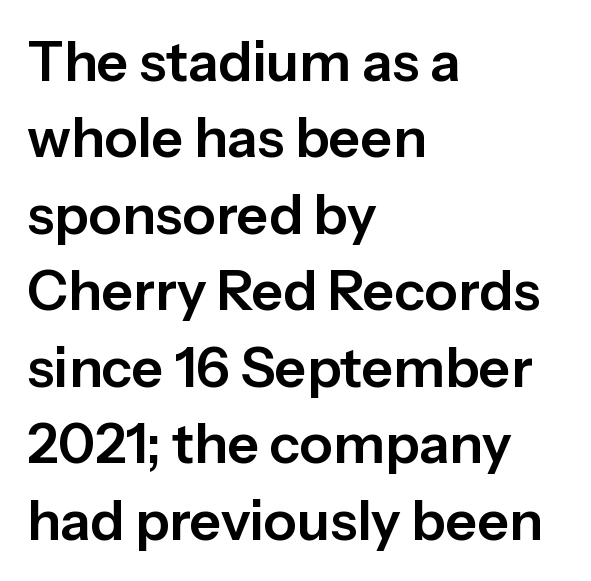
The image shows 55 px sans-serif type, upright; set left-aligned, normal line spacing (1.39x), normal letter spacing, not underlined; low stroke contrast and a medium x-height.
